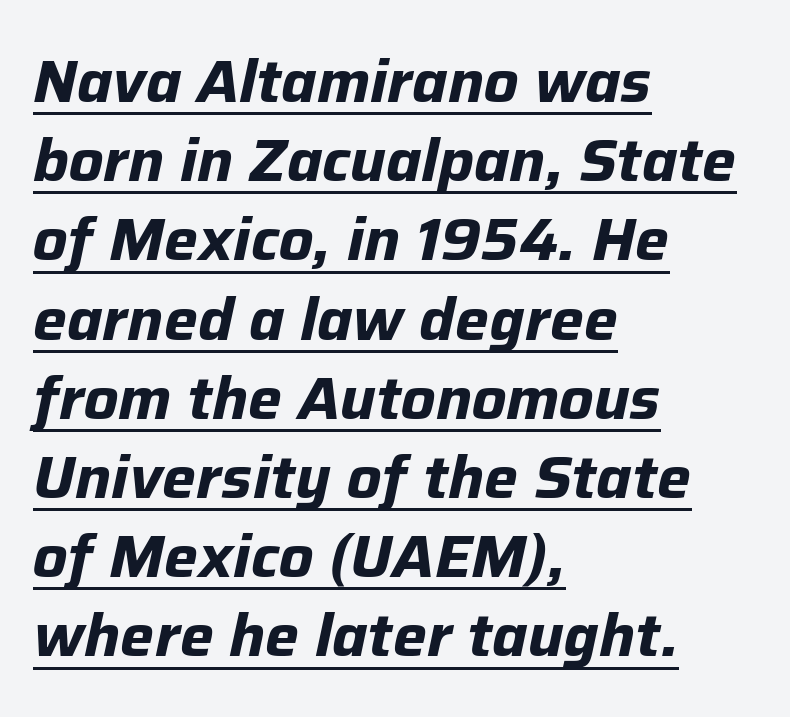
Q: Is the text bold? A: Yes.
Q: Is the text italic (slanted)? A: Yes, it leans right by about 12 degrees.
Q: Is the text underlined? A: Yes.
Q: How is the paragraph aligned? A: Left-aligned.
Q: Is the spacing between letters normal or unusually wide? A: Normal.
Q: Is the spacing between lines tight, normal or loose? A: Normal.
Q: Width (condensed, normal, or wide)? A: Normal.
Q: Stroke contrast? A: Low.
Q: x-height? A: Medium.
Q: Monospaced? A: No.
